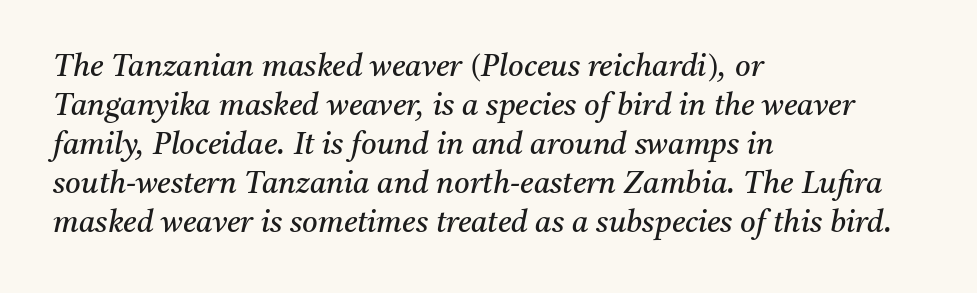
{"serif": "yes", "italic": "yes", "lean": "right", "slant_degrees": 11, "bold": "no", "weight": "regular", "width": "normal", "stroke_contrast": "medium", "x_height": "medium", "monospaced": "no", "underline": "no", "align": "left", "line_spacing": "normal", "line_spacing_ratio": 1.3, "letter_spacing": "normal", "letter_spacing_em": 0.0, "glyph_px": 30}
